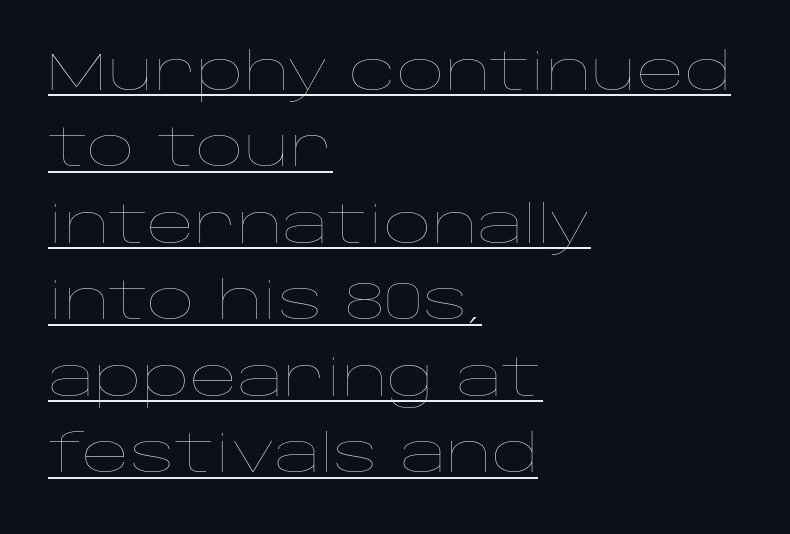
The image shows 52 px thin, wide type, upright; set left-aligned, normal line spacing (1.47x), normal letter spacing, underlined; low stroke contrast and a large x-height.
